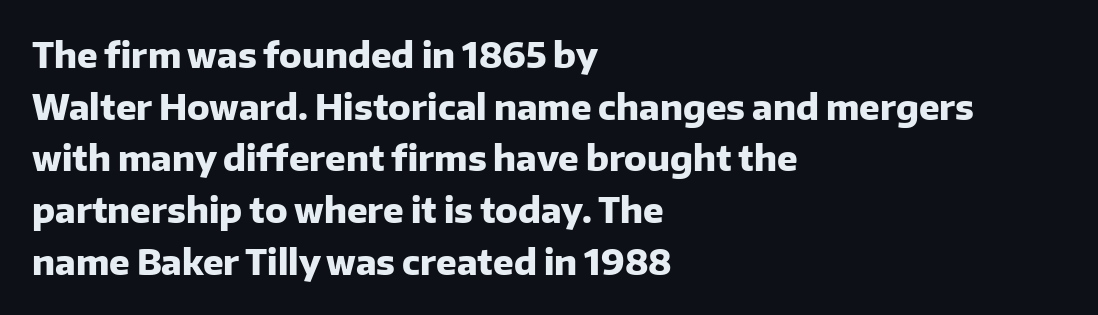
Q: Is the text bold? A: Yes.
Q: Is the text italic (slanted)? A: No, it is upright.
Q: Is the typeface a serif or a sans-serif typeface? A: Sans-serif.
Q: Is the text underlined? A: No.
Q: How is the paragraph aligned? A: Left-aligned.
Q: Is the spacing between letters normal or unusually wide? A: Normal.
Q: Is the spacing between lines tight, normal or loose? A: Normal.
Q: Width (condensed, normal, or wide)? A: Normal.
Q: Stroke contrast? A: Low.
Q: x-height? A: Medium.
Q: Monospaced? A: No.
